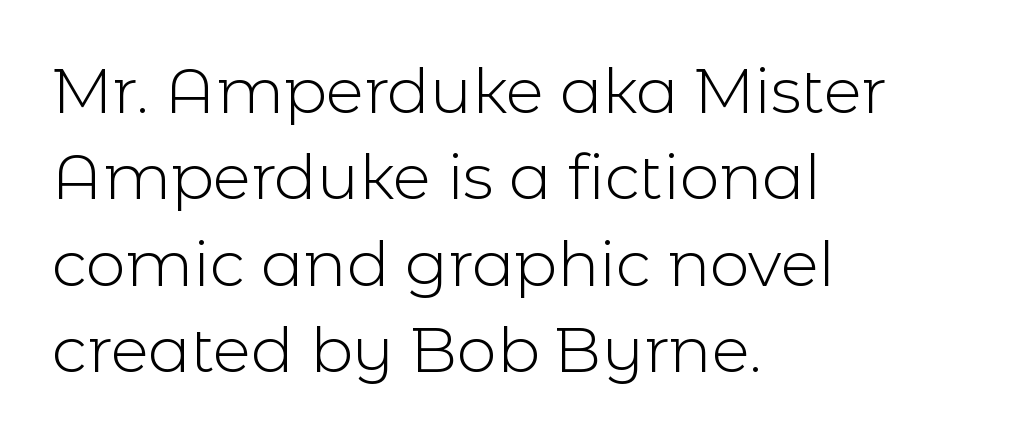
Q: Is the text bold? A: No.
Q: Is the text italic (slanted)? A: No, it is upright.
Q: Is the typeface a serif or a sans-serif typeface? A: Sans-serif.
Q: Is the text underlined? A: No.
Q: How is the paragraph aligned? A: Left-aligned.
Q: Is the spacing between letters normal or unusually wide? A: Normal.
Q: Is the spacing between lines tight, normal or loose? A: Normal.
Q: Width (condensed, normal, or wide)? A: Normal.
Q: x-height? A: Medium.
Q: Monospaced? A: No.
